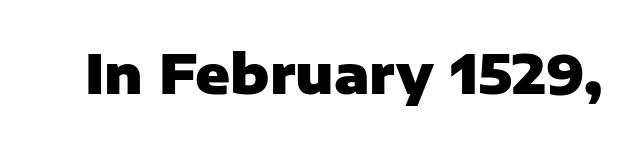
The image shows 53 px heavy sans-serif type, upright; set normal letter spacing, not underlined; low stroke contrast and a medium x-height.
